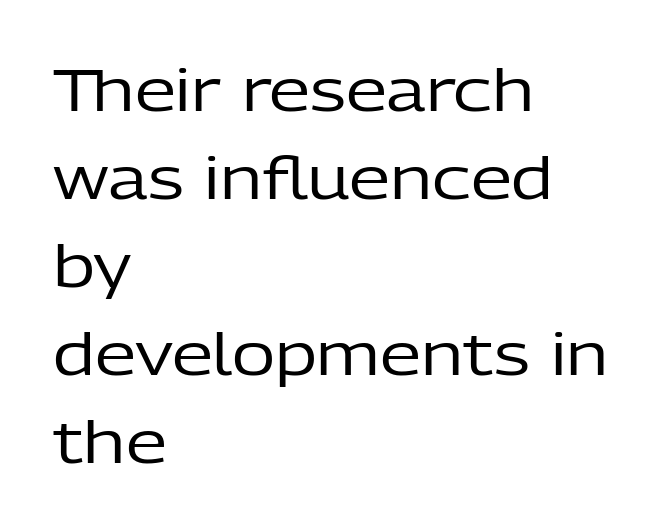
The image shows 59 px regular-weight sans-serif type, upright; set left-aligned, normal line spacing (1.49x), normal letter spacing, not underlined; low stroke contrast and a medium x-height.
